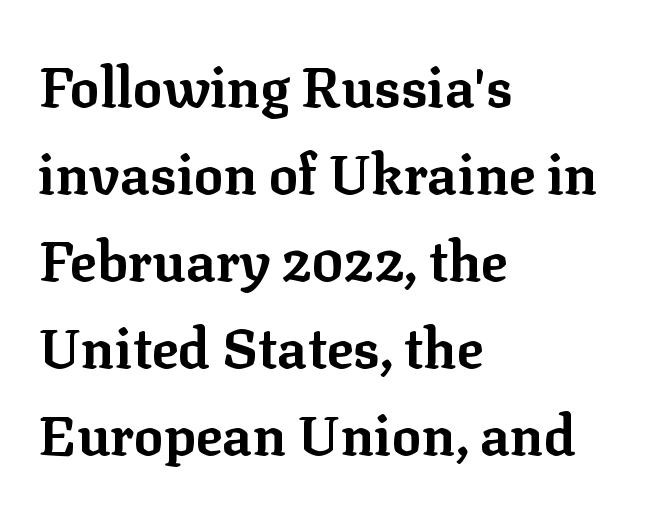
Q: Is the text bold? A: Yes.
Q: Is the text italic (slanted)? A: No, it is upright.
Q: Is the typeface a serif or a sans-serif typeface? A: Serif.
Q: Is the text underlined? A: No.
Q: How is the paragraph aligned? A: Left-aligned.
Q: Is the spacing between letters normal or unusually wide? A: Normal.
Q: Is the spacing between lines tight, normal or loose? A: Normal.
Q: Width (condensed, normal, or wide)? A: Normal.
Q: Stroke contrast? A: Low.
Q: x-height? A: Medium.
Q: Monospaced? A: No.
